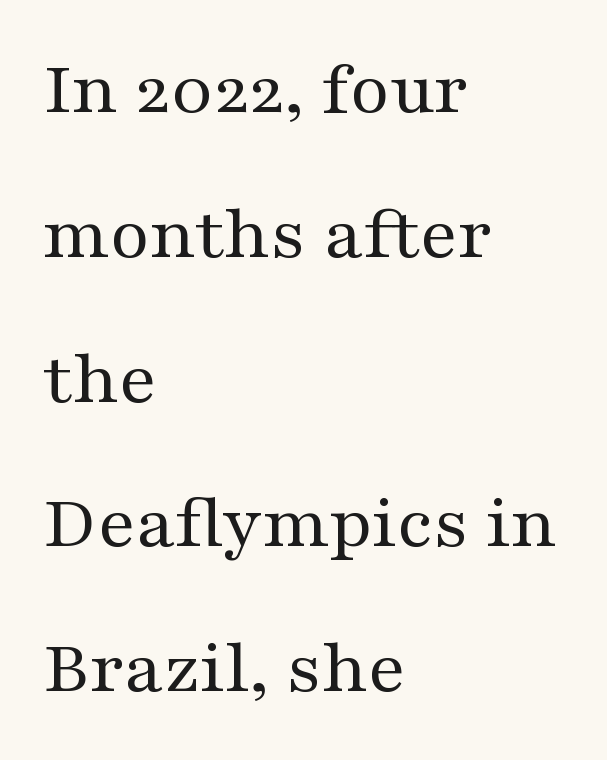
The image shows 77 px regular-weight, wide serif type, upright; set left-aligned, line spacing 1.88x, normal letter spacing, not underlined; medium stroke contrast and a medium x-height.
